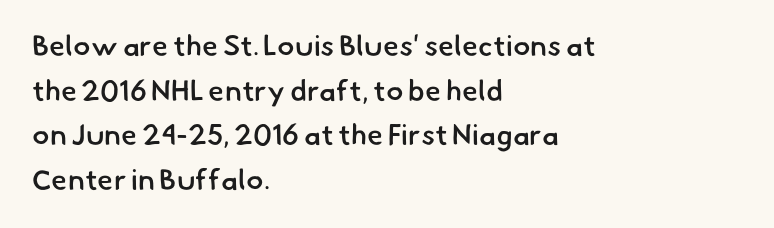
{"serif": "no", "bold": "semi", "weight": "semibold", "width": "normal", "stroke_contrast": "low", "x_height": "small", "monospaced": "no", "underline": "no", "align": "left", "line_spacing": "normal", "line_spacing_ratio": 1.54, "letter_spacing": "normal", "letter_spacing_em": 0.0, "glyph_px": 29}
